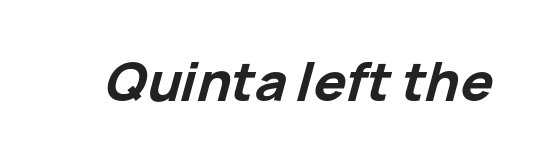
Q: Is the text bold? A: Yes.
Q: Is the text italic (slanted)? A: Yes, it leans right by about 15 degrees.
Q: Is the text underlined? A: No.
Q: Is the spacing between letters normal or unusually wide? A: Normal.
Q: Width (condensed, normal, or wide)? A: Normal.
Q: Stroke contrast? A: Low.
Q: x-height? A: Medium.
Q: Monospaced? A: No.
